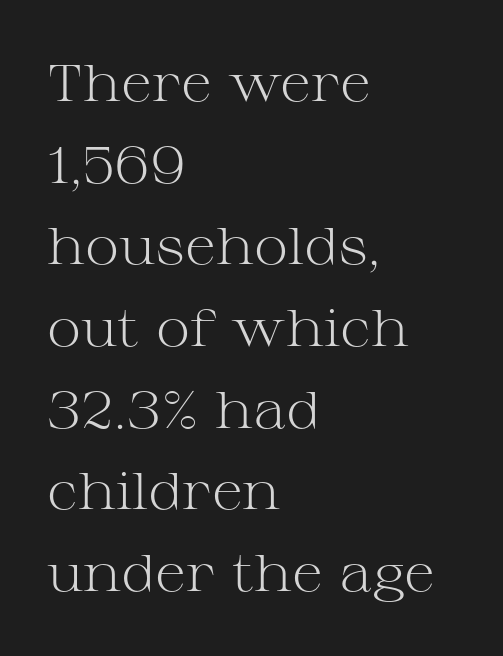
Unlike a clean sans, this face finishes its strokes with serifs. Is there much room between lines? A standard amount, neither cramped nor airy. A classic flush-left, rag-right setting is used for this passage. Looks like regular typesetting: each glyph gets only the width it needs. Stroke thickness stays within the range of a standard reading face or lighter.
